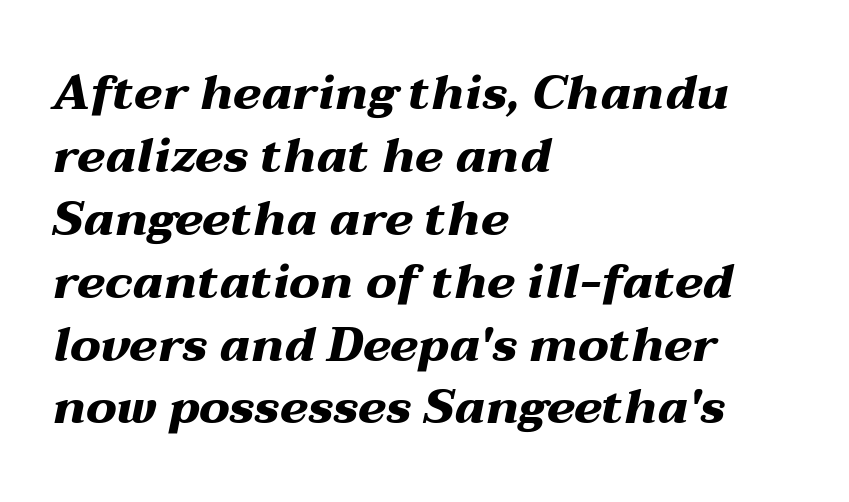
{"italic": "yes", "lean": "right", "slant_degrees": 12, "bold": "yes", "weight": "heavy", "width": "wide", "stroke_contrast": "medium", "x_height": "medium", "monospaced": "no", "underline": "no", "align": "left", "line_spacing": "normal", "line_spacing_ratio": 1.31, "letter_spacing": "normal", "letter_spacing_em": 0.0, "glyph_px": 48}
